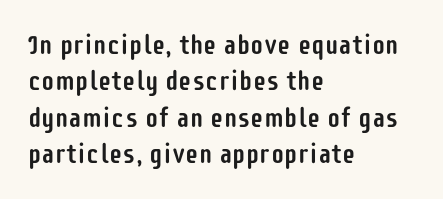
Tracking value appears to be zero — textbook default spacing. The type sits square on the baseline with zero lean. A clean baseline with only descenders dipping below it. Is the block centered? No — it sits flush against the left margin. Notice how descenders clear the ascenders below comfortably — that's standard leading.
